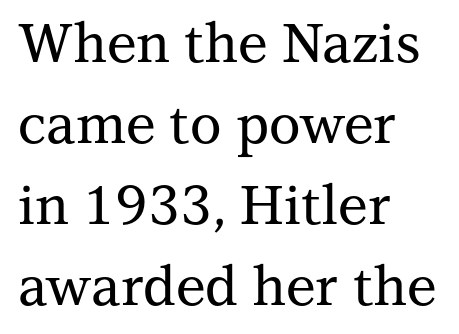
Q: Is the text italic (slanted)? A: No, it is upright.
Q: Is the typeface a serif or a sans-serif typeface? A: Serif.
Q: Is the text underlined? A: No.
Q: How is the paragraph aligned? A: Left-aligned.
Q: Is the spacing between letters normal or unusually wide? A: Normal.
Q: Is the spacing between lines tight, normal or loose? A: Normal.
Q: Width (condensed, normal, or wide)? A: Normal.
Q: Stroke contrast? A: Medium.
Q: x-height? A: Medium.
Q: Monospaced? A: No.
